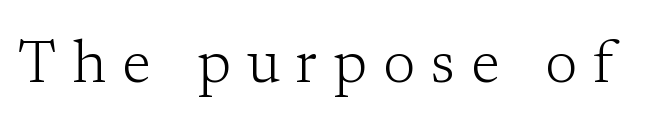
Q: Is the text bold? A: No.
Q: Is the text italic (slanted)? A: No, it is upright.
Q: Is the typeface a serif or a sans-serif typeface? A: Serif.
Q: Is the text underlined? A: No.
Q: Is the spacing between letters normal or unusually wide? A: Unusually wide.
Q: Width (condensed, normal, or wide)? A: Normal.
Q: Stroke contrast? A: Low.
Q: x-height? A: Medium.
Q: Monospaced? A: No.
